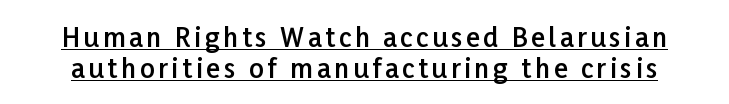
Q: Is the text bold? A: Semi-bold.
Q: Is the text italic (slanted)? A: No, it is upright.
Q: Is the text underlined? A: Yes.
